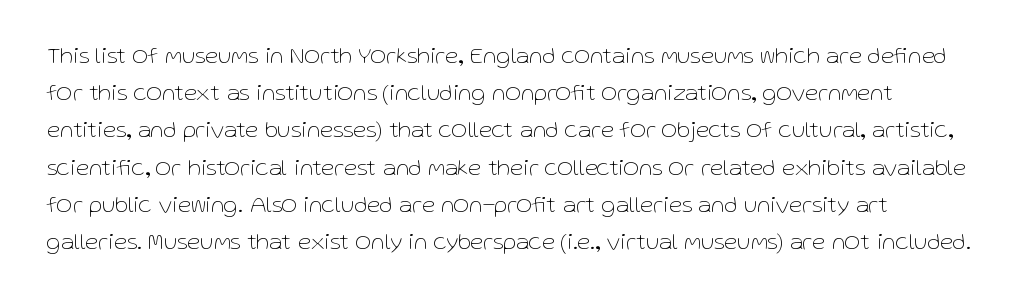
This sample uses an upright cut, with every glyph sitting square on the baseline. Look at the tracking — it's just the regular setting, nothing added. The gap between lines stays unmarked. Leading matches the norm, producing a regular column.
